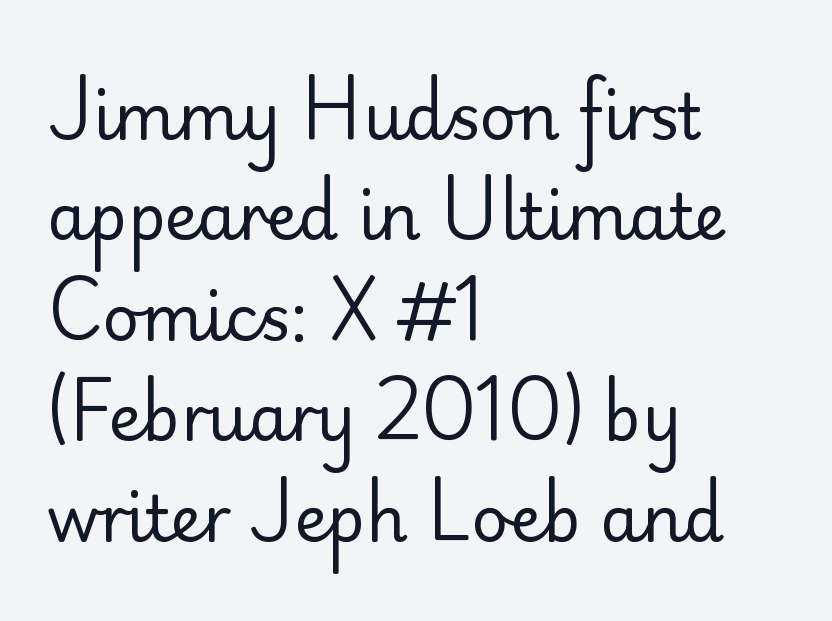
The image shows 64 px regular-weight sans-serif type, upright; set left-aligned, normal line spacing (1.57x), normal letter spacing, not underlined; low stroke contrast and a small x-height.
